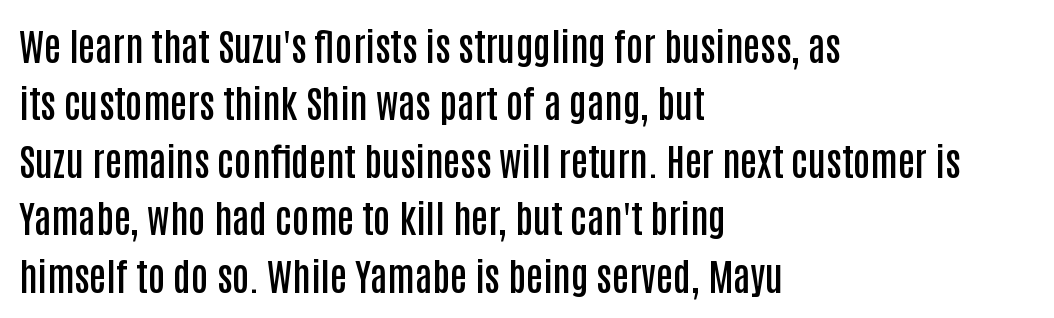
{"serif": "no", "italic": "no", "bold": "semi", "weight": "semibold", "width": "condensed", "stroke_contrast": "low", "x_height": "large", "monospaced": "no", "underline": "no", "align": "left", "line_spacing": "normal", "line_spacing_ratio": 1.51, "letter_spacing": "normal", "letter_spacing_em": 0.0, "glyph_px": 38}
